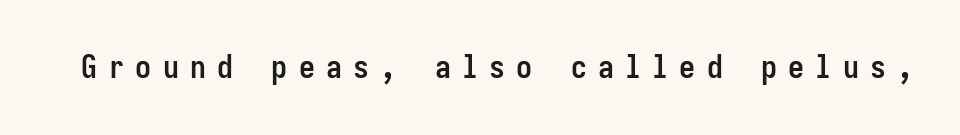
The image shows 32 px semibold, condensed sans-serif type, upright, monospaced; set unusually wide letter spacing (+0.35 em), not underlined; low stroke contrast and a medium x-height.
